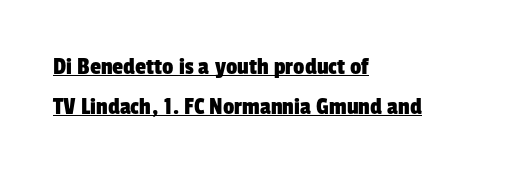
The image shows 25 px text type; set left-aligned, normal line spacing (1.6x), normal letter spacing, underlined.
